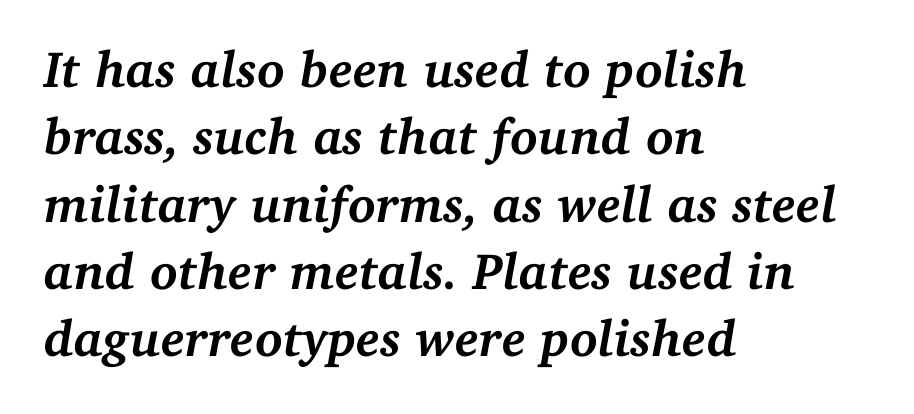
The image shows 51 px semibold serif type, italic (leaning right); set left-aligned, normal line spacing (1.32x), normal letter spacing, not underlined; medium stroke contrast and a medium x-height.
